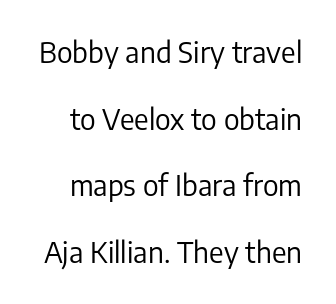
The image shows 28 px regular-weight sans-serif type, upright; set loose line spacing (2.38x), normal letter spacing, not underlined; low stroke contrast and a medium x-height.
